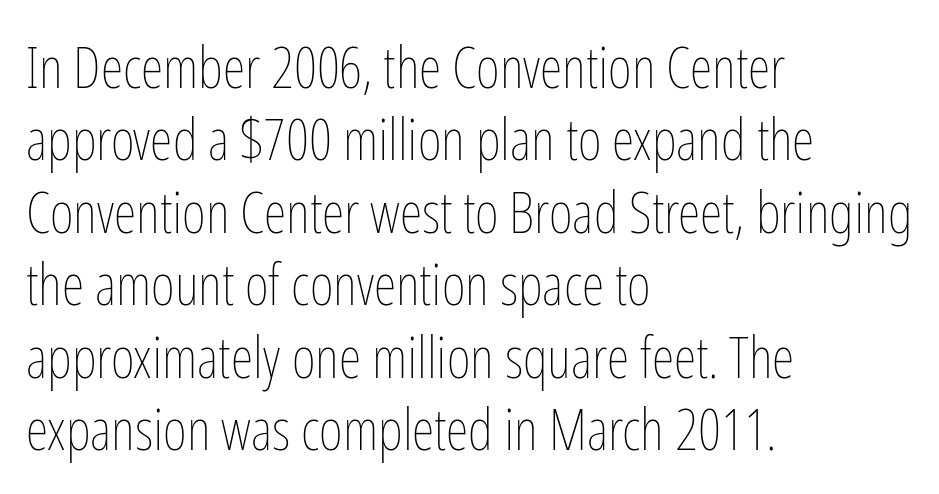
Plain, unruled lines of type. Character widths vary here, with narrow letters taking less room than wide ones. Compared with a centered layout, this one pins lines to the left instead. Observe the ordinary spacing: letters are neighbours, not strangers. Weight class: somewhere from thin through regular. Regular leading.
